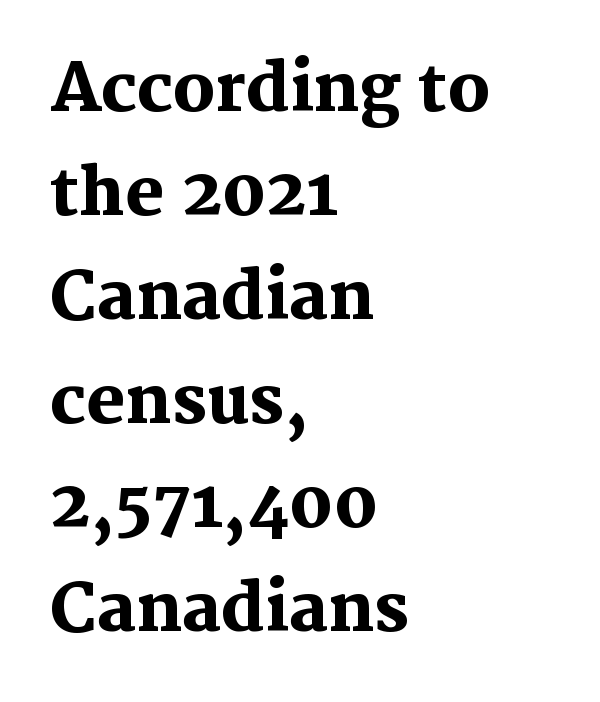
Q: Is the text bold? A: Yes.
Q: Is the text italic (slanted)? A: No, it is upright.
Q: Is the typeface a serif or a sans-serif typeface? A: Serif.
Q: Is the text underlined? A: No.
Q: How is the paragraph aligned? A: Left-aligned.
Q: Is the spacing between letters normal or unusually wide? A: Normal.
Q: Is the spacing between lines tight, normal or loose? A: Normal.
Q: Width (condensed, normal, or wide)? A: Normal.
Q: Stroke contrast? A: Medium.
Q: x-height? A: Medium.
Q: Monospaced? A: No.
